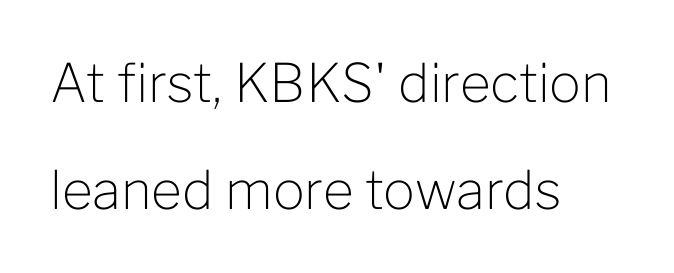
{"serif": "no", "italic": "no", "bold": "no", "weight": "light", "width": "normal", "stroke_contrast": "low", "x_height": "medium", "monospaced": "no", "underline": "no", "align": "left", "line_spacing": "loose", "line_spacing_ratio": 2.01, "letter_spacing": "normal", "letter_spacing_em": 0.0, "glyph_px": 53}
